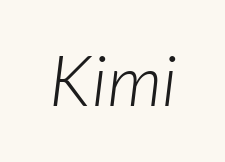
{"serif": "no", "bold": "no", "weight": "light", "width": "normal", "stroke_contrast": "low", "x_height": "medium", "monospaced": "no", "underline": "no", "letter_spacing": "normal", "letter_spacing_em": 0.0, "glyph_px": 70}
